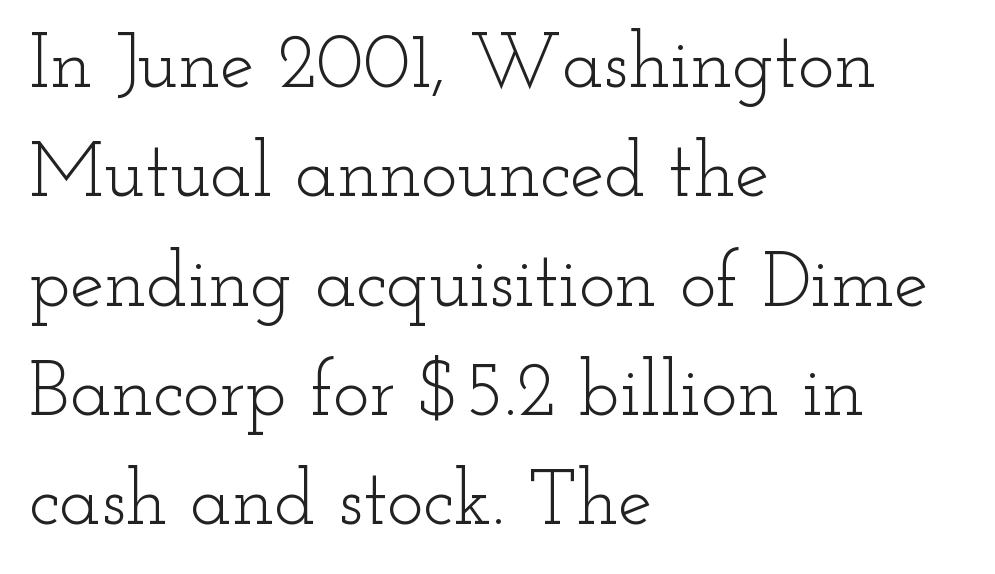
The image shows 77 px light, wide serif type, upright; set left-aligned, normal line spacing (1.42x), normal letter spacing, not underlined; low stroke contrast and a small x-height.
